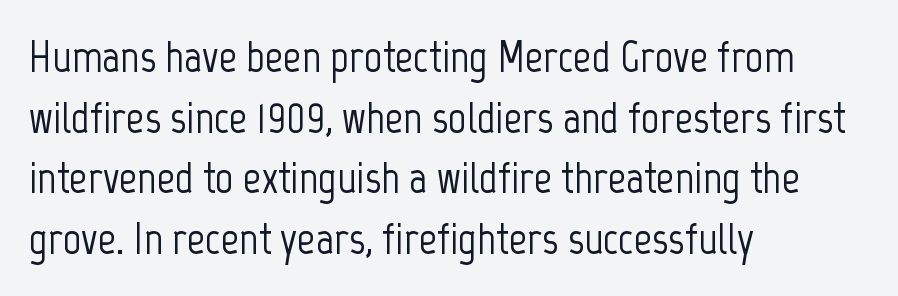
{"serif": "no", "italic": "no", "width": "condensed", "stroke_contrast": "low", "x_height": "medium", "monospaced": "no", "underline": "no", "align": "left", "line_spacing": "normal", "line_spacing_ratio": 1.35, "letter_spacing": "normal", "letter_spacing_em": 0.0, "glyph_px": 45}
